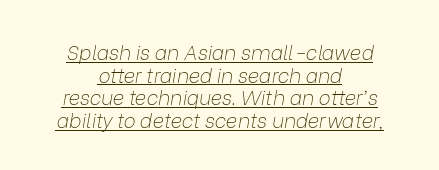
An italicized treatment has been applied to the whole sample. The letters sit at their default tracking, neither squeezed nor spread. A typographer would call this underscored text. Baseline-to-baseline distance is barely more than the letter height. Each line is balanced around a shared central axis. No chunkiness to these letters — they're not bold.
